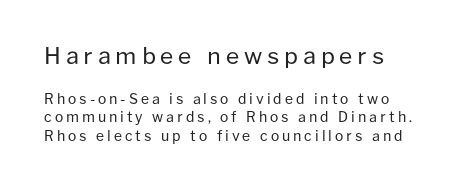
Q: Is the text bold? A: No.
Q: Is the text italic (slanted)? A: No, it is upright.
Q: Is the text underlined? A: No.
Q: How is the paragraph aligned? A: Left-aligned.
Q: Is the spacing between letters normal or unusually wide? A: Unusually wide.
Q: Is the spacing between lines tight, normal or loose? A: Normal.
Q: Which block of text is set in a larger size, the first (top) or the second (bottom)? A: The first (top) one.
